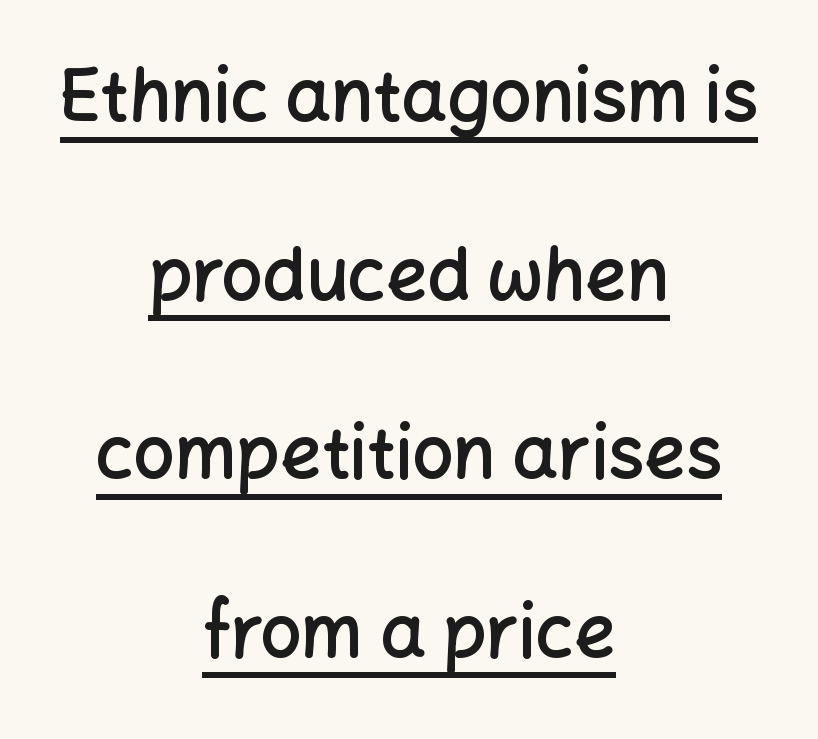
Vertical strokes here are truly vertical. Short and long lines alike share a common midpoint. You could not count columns in this text — the font is proportionally spaced. The face used here is a sans, in the tradition of grotesques and geometrics. Interline gaps are noticeably wide in this sample. The face used here is a semibold: visibly heavier than regular, lighter than bold.
